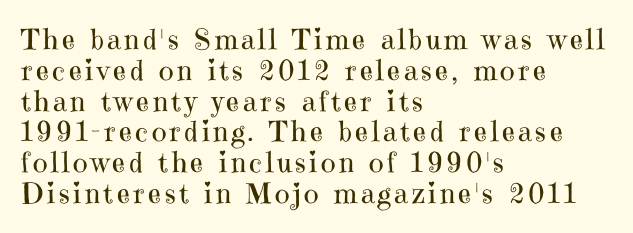
{"serif": "yes", "italic": "no", "bold": "no", "weight": "regular", "width": "normal", "stroke_contrast": "high", "x_height": "medium", "monospaced": "no", "underline": "no", "align": "left", "line_spacing": "tight", "line_spacing_ratio": 1.1, "glyph_px": 28}
